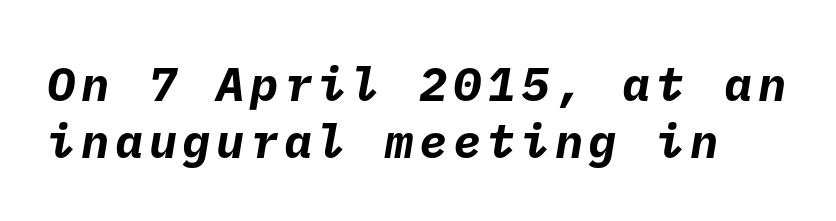
Q: Is the text bold? A: Yes.
Q: Is the typeface a serif or a sans-serif typeface? A: Sans-serif.
Q: Is the text underlined? A: No.
Q: Width (condensed, normal, or wide)? A: Normal.
Q: Stroke contrast? A: Low.
Q: x-height? A: Medium.
